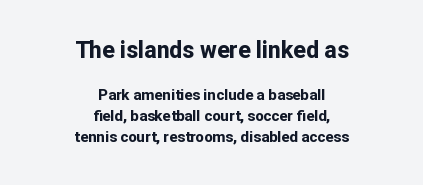
Q: Is the text bold? A: Yes.
Q: Is the text italic (slanted)? A: No, it is upright.
Q: Is the text underlined? A: No.
Q: How is the paragraph aligned? A: Centered.
Q: Is the spacing between letters normal or unusually wide? A: Normal.
Q: Is the spacing between lines tight, normal or loose? A: Normal.
Q: Which block of text is set in a larger size, the first (top) or the second (bottom)? A: The first (top) one.
